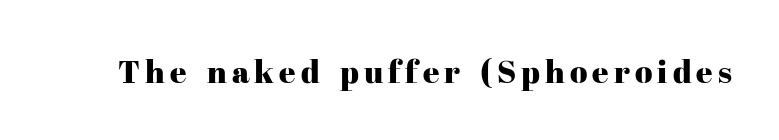
{"serif": "yes", "italic": "no", "width": "normal", "stroke_contrast": "high", "x_height": "medium", "monospaced": "no", "underline": "no", "glyph_px": 32}
